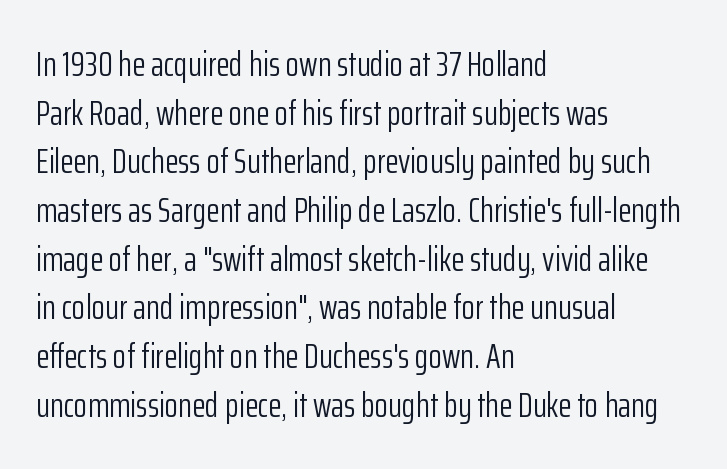
{"serif": "no", "italic": "no", "bold": "no", "weight": "light", "width": "condensed", "stroke_contrast": "low", "x_height": "medium", "monospaced": "no", "underline": "no", "align": "left", "line_spacing": "normal", "line_spacing_ratio": 1.39, "letter_spacing": "normal", "letter_spacing_em": 0.0, "glyph_px": 35}
